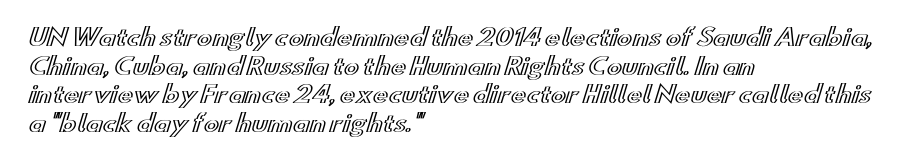
The image shows 23 px text type; set left-aligned, normal line spacing (1.25x), normal letter spacing, not underlined.
